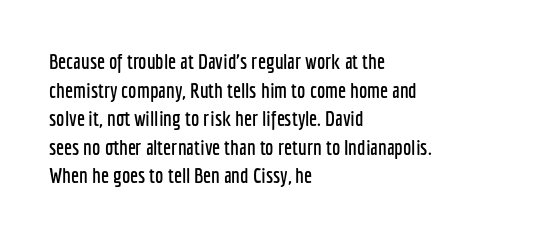
The rendering keeps characters at their native spacing. Does the lettering tilt? It doesn't — this is upright. Descender tails drop into unmarked territory. The lines sit at an ordinary, default distance from one another. One-word summary of the alignment: left.
